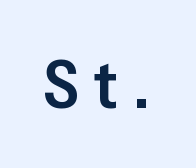
The image shows 67 px semibold sans-serif type, upright; set unusually wide letter spacing (+0.23 em), not underlined; low stroke contrast and a medium x-height.
